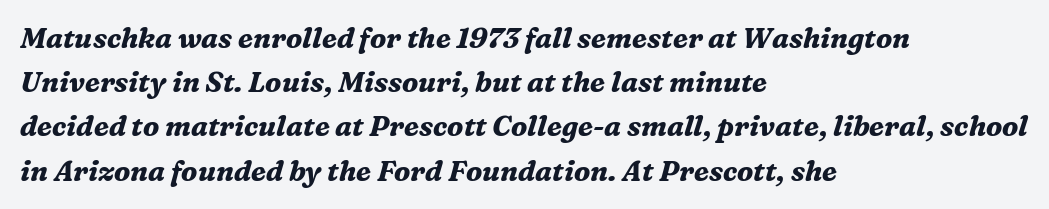
{"serif": "yes", "italic": "yes", "lean": "right", "slant_degrees": 16, "bold": "yes", "weight": "bold", "width": "normal", "stroke_contrast": "medium", "x_height": "medium", "monospaced": "no", "underline": "no", "align": "left", "line_spacing": "normal", "line_spacing_ratio": 1.58, "letter_spacing": "normal", "letter_spacing_em": 0.0, "glyph_px": 28}
